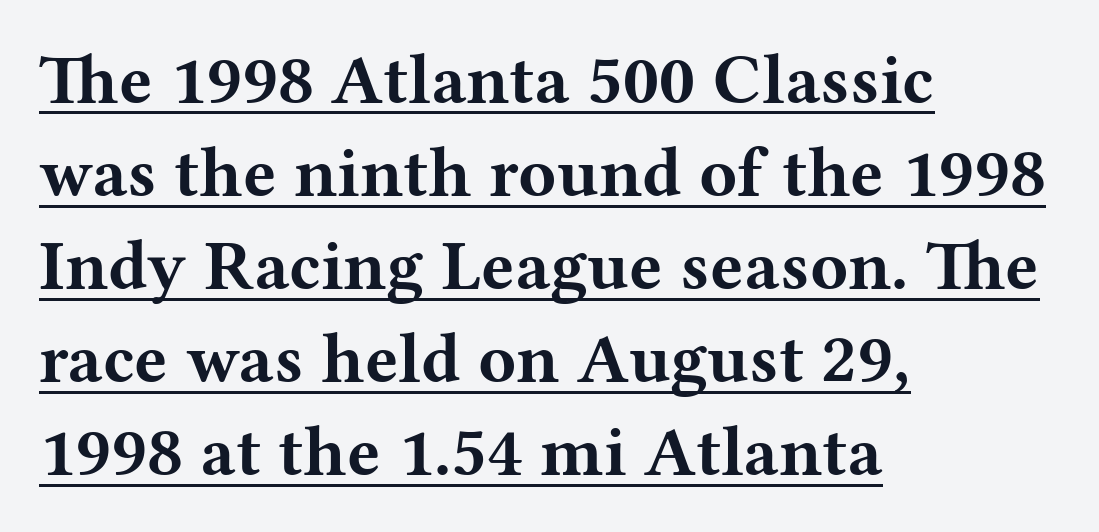
Reading down the block, your eye returns to a fixed left position each line. These lines keep a tight, regular rhythm from letter to letter. What kind of face is this? One with serifs. The typesetting leans heavy: a genuine bold. The rendering uses the underline text-decoration.
